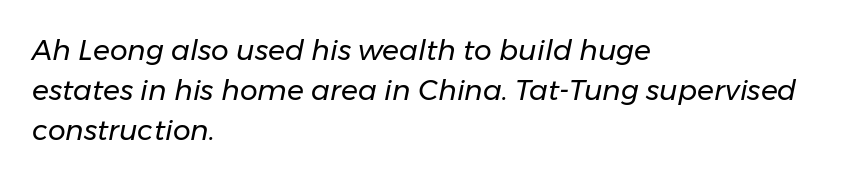
{"italic": "yes", "lean": "right", "slant_degrees": 11, "bold": "no", "weight": "regular", "width": "normal", "stroke_contrast": "low", "x_height": "medium", "monospaced": "no", "underline": "no", "align": "left", "line_spacing": "normal", "line_spacing_ratio": 1.43, "letter_spacing": "normal", "letter_spacing_em": 0.0, "glyph_px": 28}
